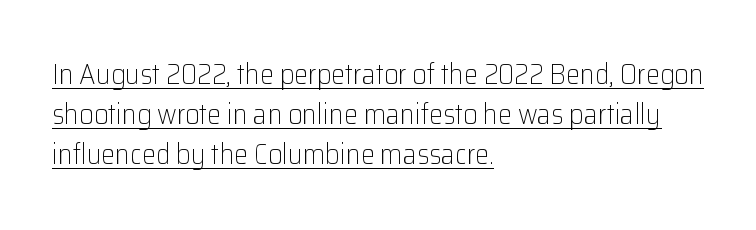
Q: Is the text bold? A: No.
Q: Is the text italic (slanted)? A: No, it is upright.
Q: Is the typeface a serif or a sans-serif typeface? A: Sans-serif.
Q: Is the text underlined? A: Yes.
Q: How is the paragraph aligned? A: Left-aligned.
Q: Is the spacing between letters normal or unusually wide? A: Normal.
Q: Is the spacing between lines tight, normal or loose? A: Normal.
Q: Width (condensed, normal, or wide)? A: Normal.
Q: Stroke contrast? A: Low.
Q: x-height? A: Medium.
Q: Monospaced? A: No.
